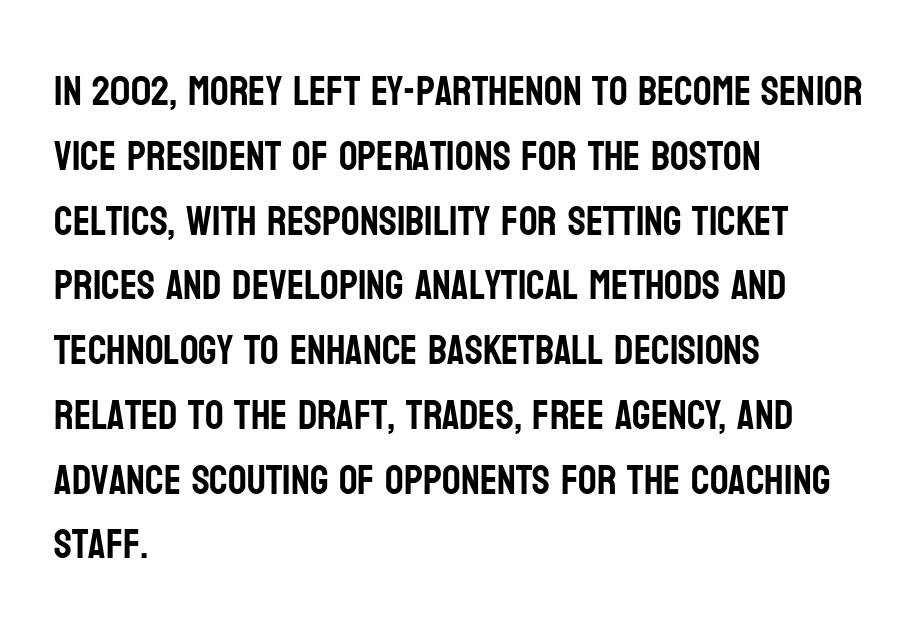
Q: Is the text italic (slanted)? A: No, it is upright.
Q: Is the typeface a serif or a sans-serif typeface? A: Sans-serif.
Q: Is the text underlined? A: No.
Q: How is the paragraph aligned? A: Left-aligned.
Q: Is the spacing between letters normal or unusually wide? A: Normal.
Q: Is the spacing between lines tight, normal or loose? A: Normal.
Q: Width (condensed, normal, or wide)? A: Condensed.
Q: Stroke contrast? A: Low.
Q: x-height? A: Large.
Q: Monospaced? A: No.
